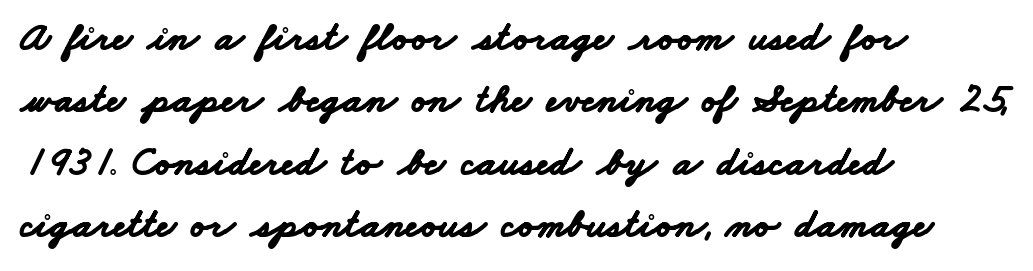
{"serif": "no", "bold": "yes", "weight": "bold", "width": "wide", "stroke_contrast": "low", "x_height": "small", "monospaced": "no", "underline": "no", "align": "left", "line_spacing": "normal", "line_spacing_ratio": 1.52, "letter_spacing": "normal", "letter_spacing_em": 0.0, "glyph_px": 41}
